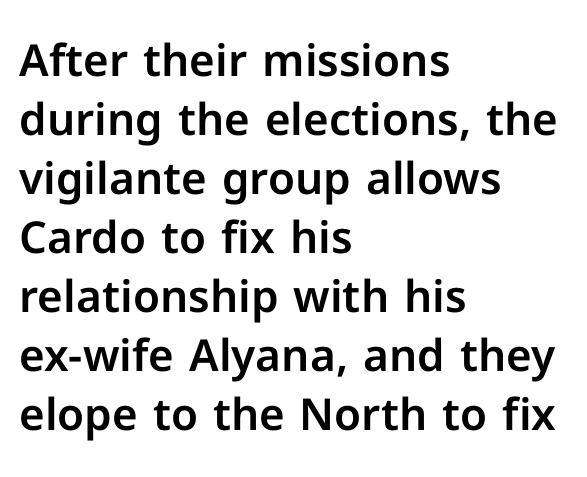
This sample uses a sans-serif face. Words float on clear page, feet unadorned. Nothing unusual about the tracking: characters are spaced as the font intends. The axis of the letterforms is exactly vertical. The rendering uses a moderate line-height, typical for paragraphs.
